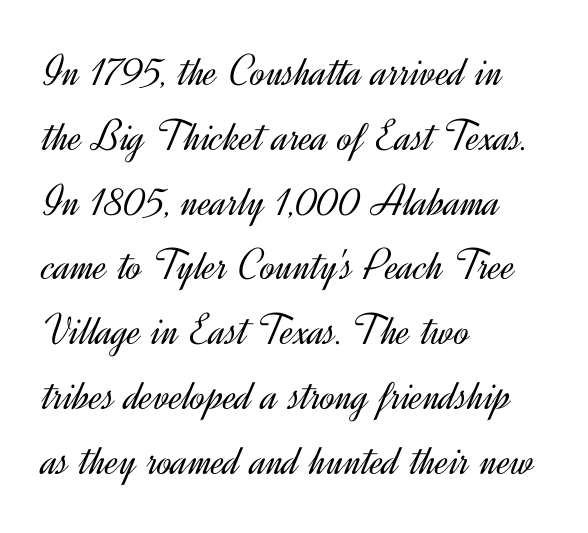
The image shows 45 px light sans-serif type; set left-aligned, normal line spacing (1.44x), normal letter spacing, not underlined; a small x-height.
